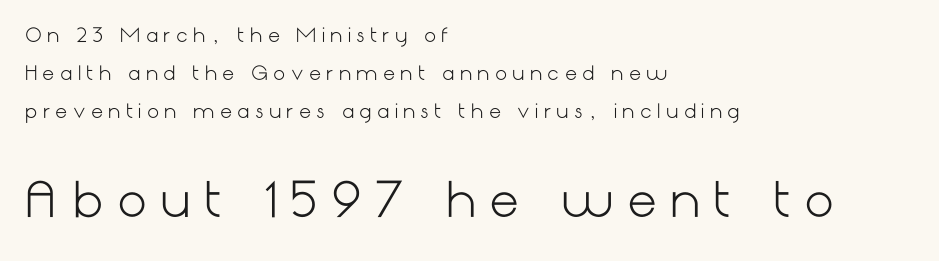
The image shows 47 px light sans-serif type, upright; set left-aligned, loose line spacing (1.99x), unusually wide letter spacing (+0.28 em), not underlined; the second (bottom) block is 2.47x larger; low stroke contrast and a medium x-height.
